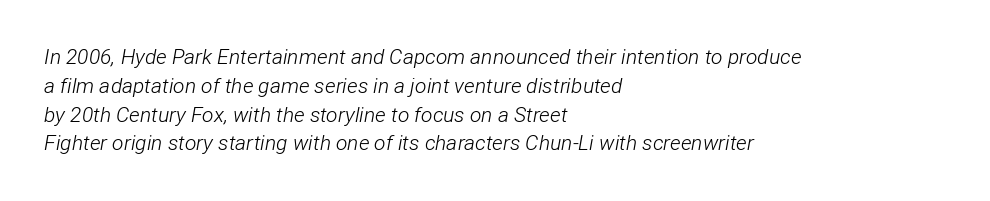
Q: Is the text bold? A: No.
Q: Is the text italic (slanted)? A: Yes, it leans right by about 12 degrees.
Q: Is the text underlined? A: No.
Q: How is the paragraph aligned? A: Left-aligned.
Q: Is the spacing between letters normal or unusually wide? A: Normal.
Q: Is the spacing between lines tight, normal or loose? A: Normal.
